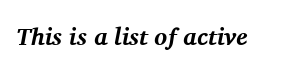
Q: Is the text bold? A: Yes.
Q: Is the text italic (slanted)? A: Yes, it leans right by about 11 degrees.
Q: Is the text underlined? A: No.
Q: Is the spacing between letters normal or unusually wide? A: Normal.
